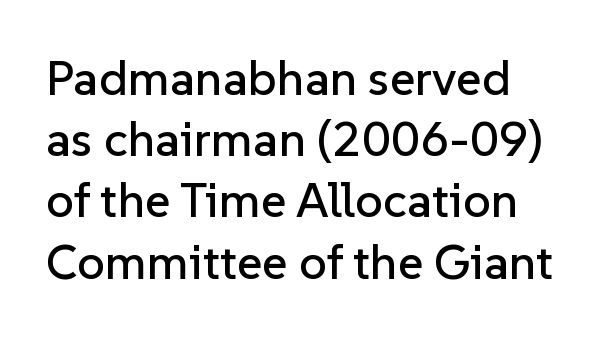
{"serif": "no", "italic": "no", "width": "normal", "stroke_contrast": "low", "x_height": "medium", "monospaced": "no", "underline": "no", "line_spacing": "normal", "line_spacing_ratio": 1.25, "letter_spacing": "normal", "letter_spacing_em": 0.0, "glyph_px": 49}
